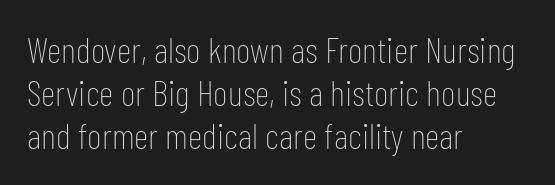
Q: Is the text bold? A: No.
Q: Is the text italic (slanted)? A: No, it is upright.
Q: Is the typeface a serif or a sans-serif typeface? A: Sans-serif.
Q: Is the text underlined? A: No.
Q: How is the paragraph aligned? A: Left-aligned.
Q: Is the spacing between letters normal or unusually wide? A: Normal.
Q: Width (condensed, normal, or wide)? A: Condensed.
Q: Stroke contrast? A: Low.
Q: x-height? A: Medium.
Q: Monospaced? A: No.
